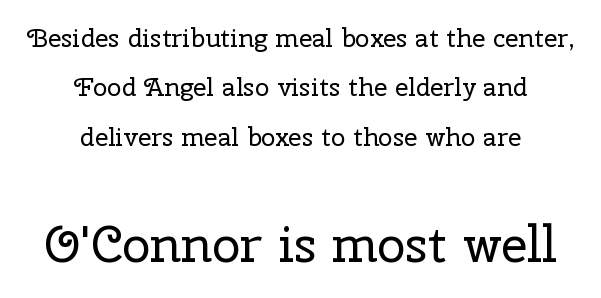
This block would shrink considerably if given ordinary leading; it's expanded now. Italic? Not at all — the glyphs are vertical. Only glyphs here, with clear space below each row. These two chunks differ in scale, with the bottom chunk taking the larger measure. What kind of face is this? One with serifs.
